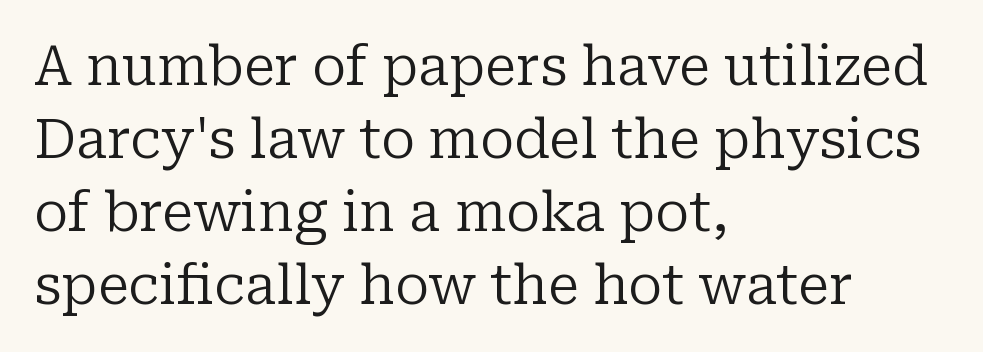
The image shows 54 px regular-weight serif type, upright; set left-aligned, normal line spacing (1.35x), normal letter spacing, not underlined; low stroke contrast and a medium x-height.
